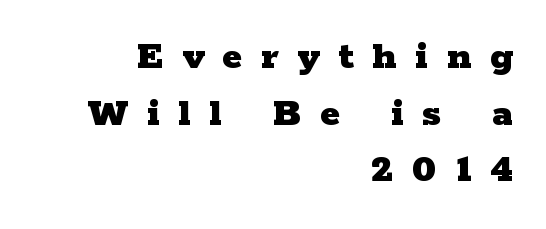
{"serif": "yes", "italic": "no", "bold": "yes", "weight": "heavy", "width": "wide", "stroke_contrast": "low", "x_height": "medium", "monospaced": "no", "underline": "no", "align": "right", "line_spacing": "normal", "line_spacing_ratio": 1.35, "letter_spacing": "wide", "letter_spacing_em": 0.45, "glyph_px": 42}
